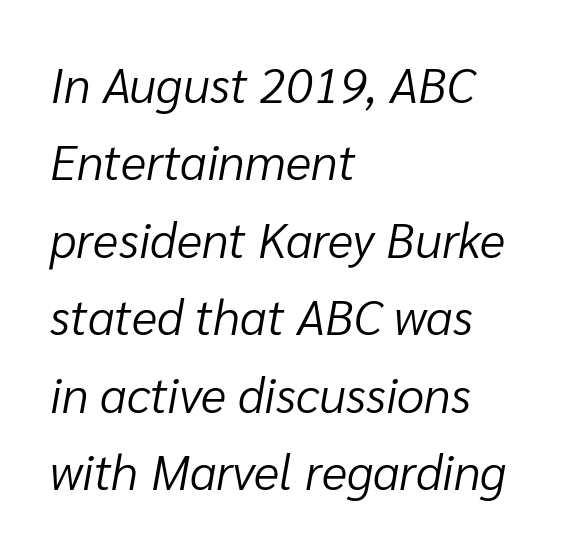
The face used here is proportionally spaced, like ordinary book or web type. The letterforms sit at book weight or below. How would I describe the line gaps? Plain and ordinary. In terms of letterspacing, this is plain default setting. Every row of glyphs begins at an identical x-position on the left.
